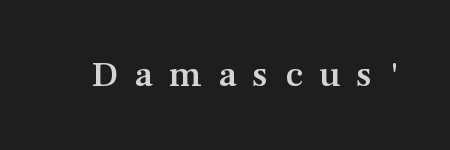
The image shows 36 px semibold serif type, upright; set unusually wide letter spacing (+0.45 em), not underlined; medium stroke contrast and a medium x-height.
